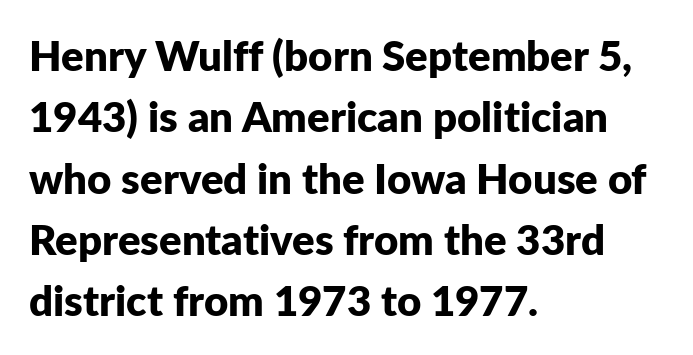
{"serif": "no", "italic": "no", "bold": "yes", "weight": "bold", "width": "normal", "stroke_contrast": "low", "x_height": "medium", "monospaced": "no", "underline": "no", "align": "left", "line_spacing": "normal", "line_spacing_ratio": 1.46, "letter_spacing": "normal", "letter_spacing_em": 0.0, "glyph_px": 42}
